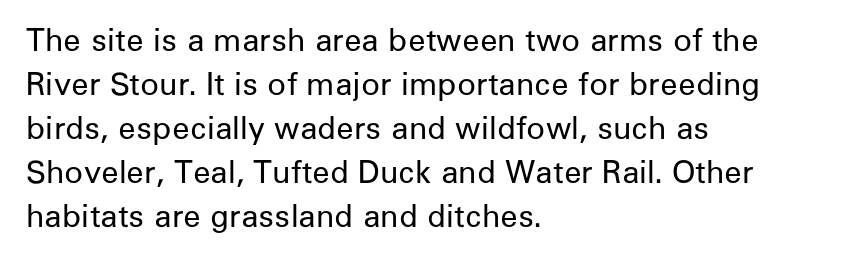
Q: Is the text bold? A: No.
Q: Is the text italic (slanted)? A: No, it is upright.
Q: Is the typeface a serif or a sans-serif typeface? A: Sans-serif.
Q: Is the text underlined? A: No.
Q: How is the paragraph aligned? A: Left-aligned.
Q: Is the spacing between letters normal or unusually wide? A: Normal.
Q: Is the spacing between lines tight, normal or loose? A: Normal.
Q: Width (condensed, normal, or wide)? A: Normal.
Q: Stroke contrast? A: Low.
Q: x-height? A: Medium.
Q: Monospaced? A: No.
